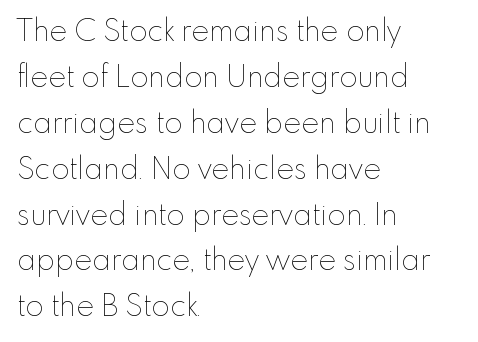
The image shows 30 px thin type, upright; set left-aligned, normal line spacing (1.53x), normal letter spacing, not underlined; low stroke contrast and a small x-height.
